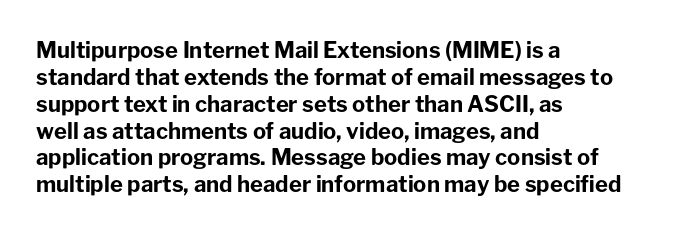
{"italic": "no", "bold": "yes", "underline": "no", "align": "left", "line_spacing_ratio": 1.22, "letter_spacing": "normal", "letter_spacing_em": 0.0, "glyph_px": 22}
